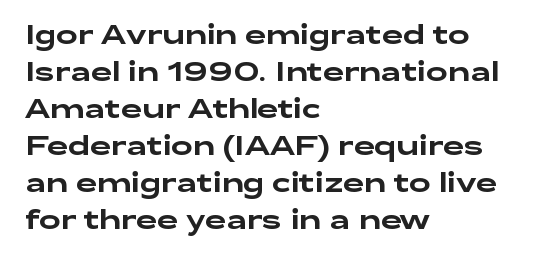
Inter-character spacing is left at the font's built-in metrics. Bare-footed words on every line. Every stem runs plumb, perpendicular to the baseline. Line spacing here is normal. Every row of glyphs begins at an identical x-position on the left.
